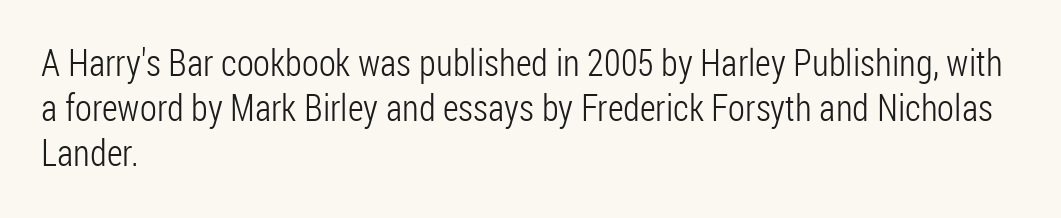
Q: Is the text bold? A: No.
Q: Is the text italic (slanted)? A: No, it is upright.
Q: Is the typeface a serif or a sans-serif typeface? A: Sans-serif.
Q: Is the text underlined? A: No.
Q: How is the paragraph aligned? A: Left-aligned.
Q: Is the spacing between letters normal or unusually wide? A: Normal.
Q: Width (condensed, normal, or wide)? A: Condensed.
Q: Stroke contrast? A: Low.
Q: x-height? A: Medium.
Q: Monospaced? A: No.
